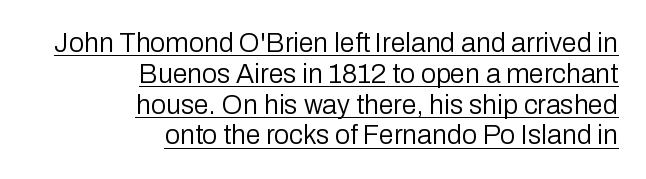
Q: Is the text bold? A: No.
Q: Is the text italic (slanted)? A: No, it is upright.
Q: Is the text underlined? A: Yes.
Q: How is the paragraph aligned? A: Right-aligned.
Q: Is the spacing between letters normal or unusually wide? A: Normal.
Q: Is the spacing between lines tight, normal or loose? A: Tight.
